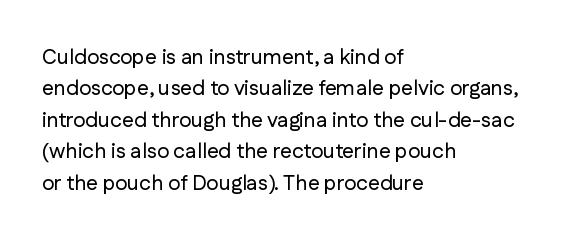
{"italic": "no", "underline": "no", "align": "left", "line_spacing": "normal", "line_spacing_ratio": 1.5, "letter_spacing": "normal", "letter_spacing_em": 0.0, "glyph_px": 21}
